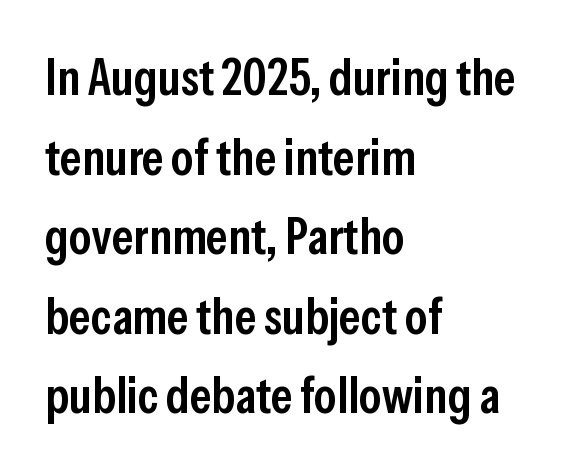
Has an underline been added? It has not. Where is the straight margin? On the left. A typesetter would call this proportional, since set widths differ per character. The horizontal fit of the characters is conventional and even. The lettering stays uniformly vertical, giving the passage a roman look.
